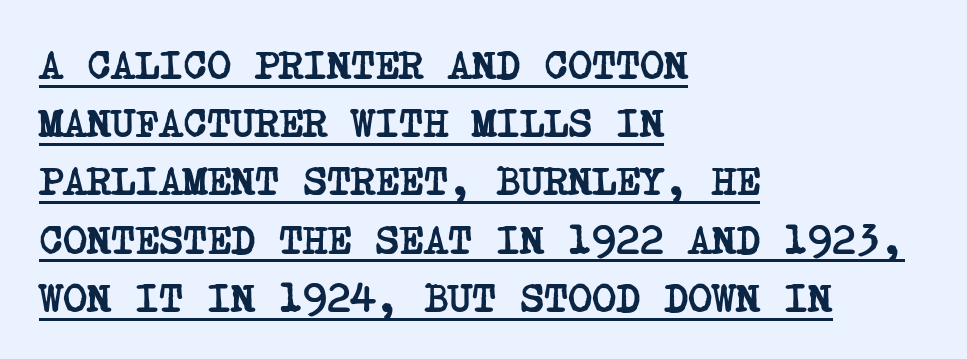
Q: Is the text bold? A: Yes.
Q: Is the typeface a serif or a sans-serif typeface? A: Serif.
Q: Is the text underlined? A: Yes.
Q: How is the paragraph aligned? A: Left-aligned.
Q: Is the spacing between letters normal or unusually wide? A: Normal.
Q: Is the spacing between lines tight, normal or loose? A: Normal.
Q: Width (condensed, normal, or wide)? A: Condensed.
Q: Stroke contrast? A: Low.
Q: x-height? A: Large.
